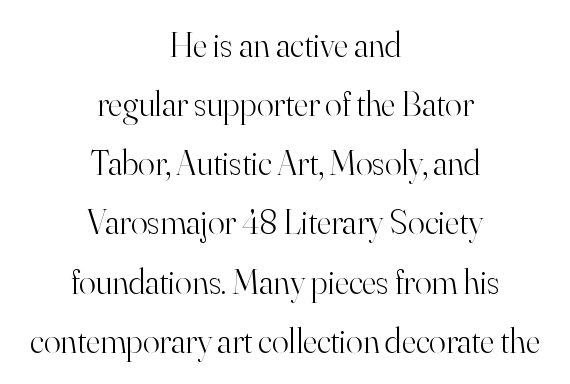
Q: Is the text bold? A: No.
Q: Is the text italic (slanted)? A: No, it is upright.
Q: Is the typeface a serif or a sans-serif typeface? A: Serif.
Q: Is the text underlined? A: No.
Q: How is the paragraph aligned? A: Centered.
Q: Is the spacing between letters normal or unusually wide? A: Normal.
Q: Is the spacing between lines tight, normal or loose? A: Normal.
Q: Width (condensed, normal, or wide)? A: Normal.
Q: Stroke contrast? A: High.
Q: x-height? A: Small.
Q: Monospaced? A: No.
